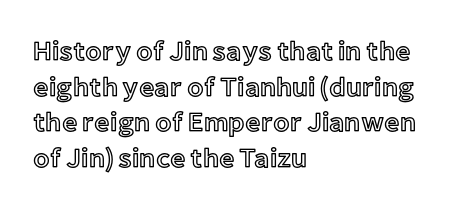
Q: Is the text italic (slanted)? A: No, it is upright.
Q: Is the text underlined? A: No.
Q: How is the paragraph aligned? A: Left-aligned.
Q: Is the spacing between letters normal or unusually wide? A: Normal.
Q: Is the spacing between lines tight, normal or loose? A: Normal.
